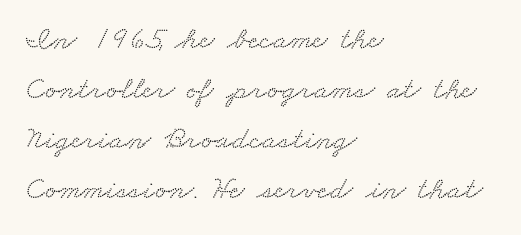
Q: Is the typeface a serif or a sans-serif typeface? A: Serif.
Q: Is the text underlined? A: No.
Q: How is the paragraph aligned? A: Left-aligned.
Q: Is the spacing between letters normal or unusually wide? A: Normal.
Q: Is the spacing between lines tight, normal or loose? A: Normal.
Q: Width (condensed, normal, or wide)? A: Wide.
Q: Stroke contrast? A: Low.
Q: x-height? A: Small.
Q: Monospaced? A: No.
